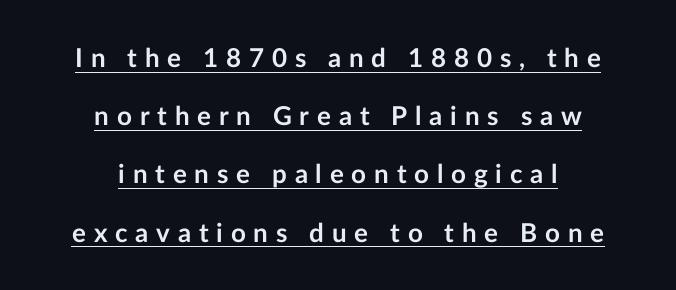
The image shows 26 px bold type, upright; set centered, loose line spacing (2.24x), unusually wide letter spacing (+0.3 em), underlined.
